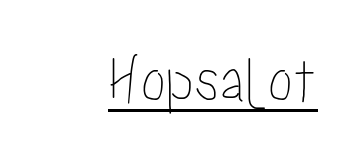
{"italic": "no", "width": "condensed", "stroke_contrast": "low", "x_height": "medium", "monospaced": "no", "underline": "yes", "letter_spacing": "normal", "letter_spacing_em": 0.0, "glyph_px": 67}
